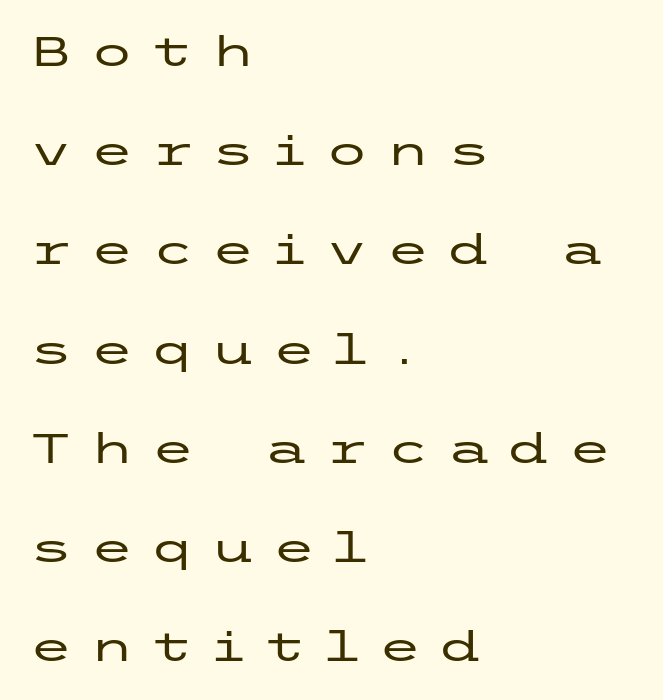
The image shows 40 px wide sans-serif type, upright; set left-aligned, loose line spacing (2.48x), unusually wide letter spacing (+0.42 em), not underlined; low stroke contrast and a medium x-height.
